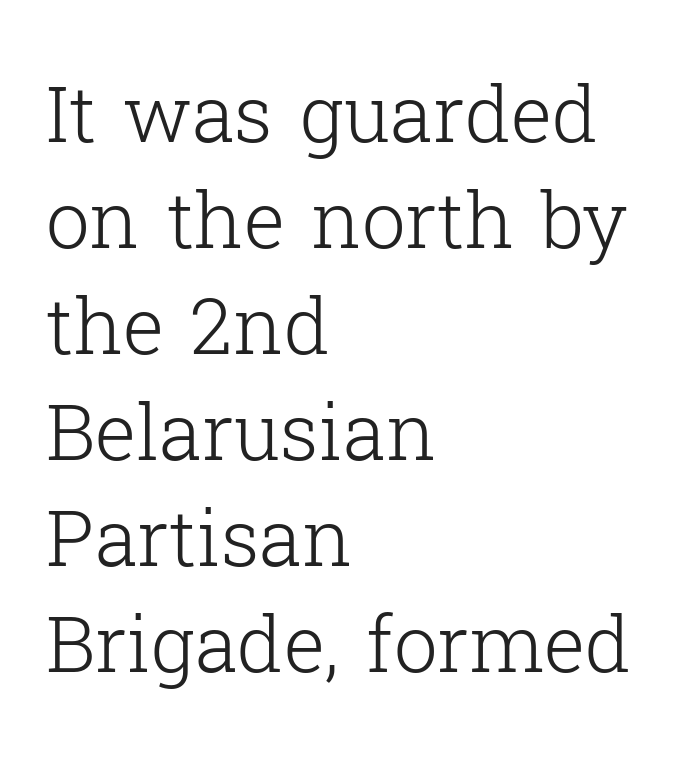
The image shows 78 px light serif type, upright; set left-aligned, normal line spacing (1.36x), normal letter spacing, not underlined; low stroke contrast and a medium x-height.
